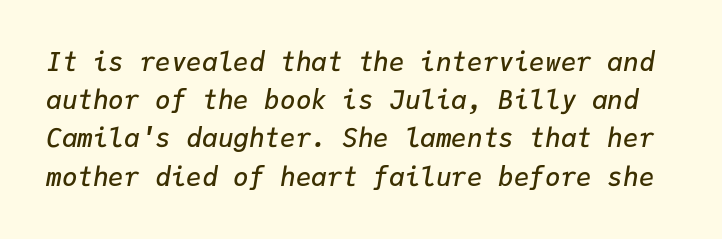
The image shows 26 px text type, italic (leaning right); set normal line spacing (1.47x), normal letter spacing, not underlined.
